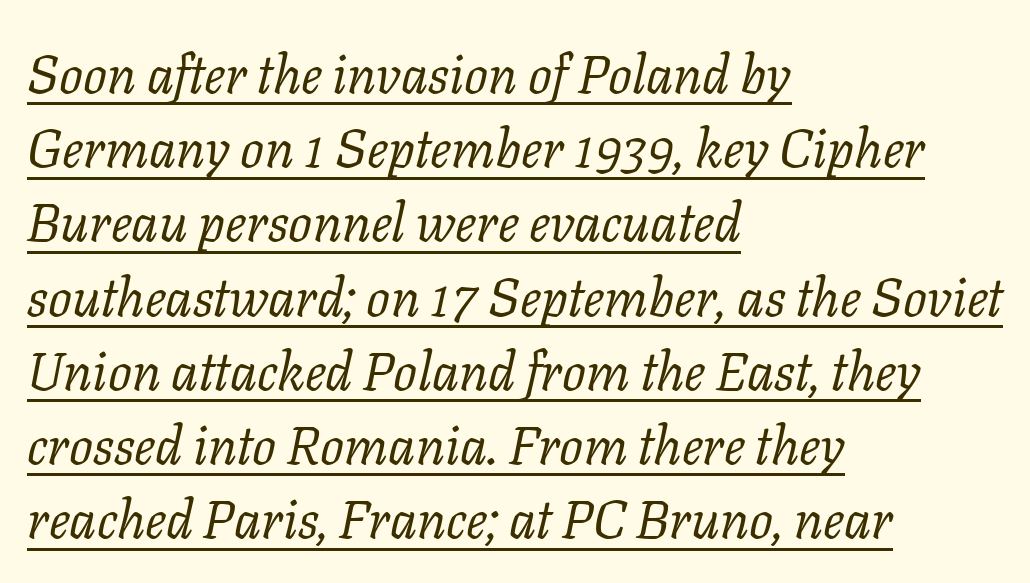
{"serif": "yes", "italic": "yes", "lean": "right", "slant_degrees": 11, "bold": "no", "weight": "regular", "width": "normal", "stroke_contrast": "low", "x_height": "medium", "monospaced": "no", "underline": "yes", "align": "left", "line_spacing": "normal", "line_spacing_ratio": 1.4, "letter_spacing": "normal", "letter_spacing_em": 0.0, "glyph_px": 53}
